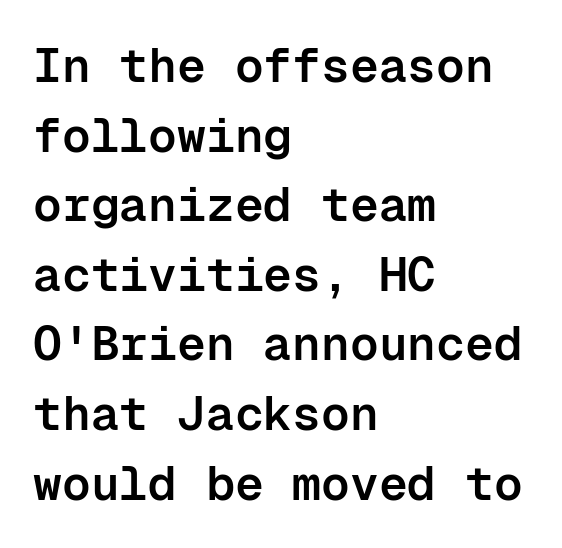
{"serif": "no", "italic": "no", "bold": "semi", "weight": "semibold", "width": "normal", "stroke_contrast": "low", "x_height": "medium", "monospaced": "yes", "underline": "no", "align": "left", "line_spacing": "normal", "line_spacing_ratio": 1.45, "letter_spacing": "normal", "letter_spacing_em": 0.0, "glyph_px": 48}
